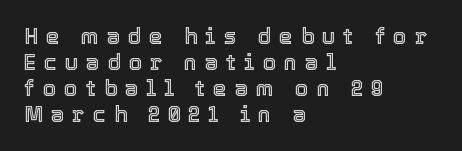
The image shows 22 px text type, upright; set left-aligned, line spacing 1.18x, unusually wide letter spacing (+0.35 em), not underlined.
